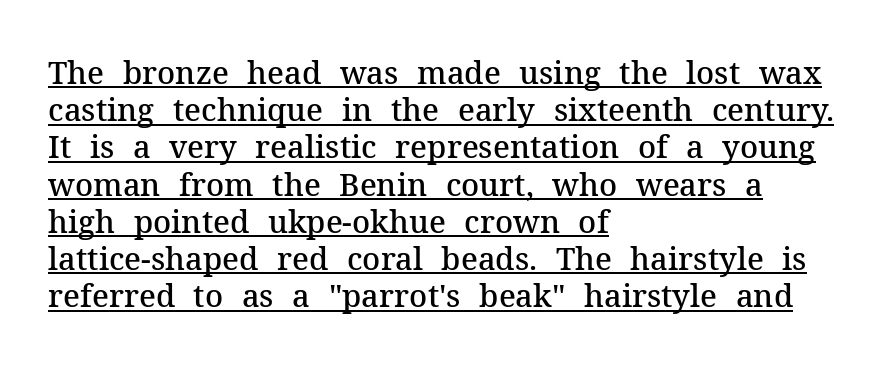
Q: Is the text bold? A: Semi-bold.
Q: Is the text italic (slanted)? A: No, it is upright.
Q: Is the typeface a serif or a sans-serif typeface? A: Serif.
Q: Is the text underlined? A: Yes.
Q: How is the paragraph aligned? A: Left-aligned.
Q: Is the spacing between letters normal or unusually wide? A: Normal.
Q: Width (condensed, normal, or wide)? A: Normal.
Q: Stroke contrast? A: Medium.
Q: x-height? A: Medium.
Q: Monospaced? A: No.
